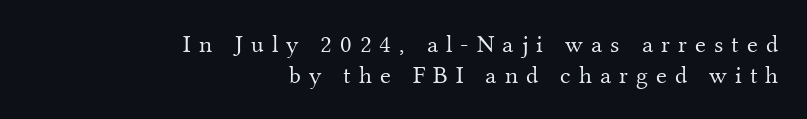
Q: Is the text bold? A: No.
Q: Is the text italic (slanted)? A: No, it is upright.
Q: Is the text underlined? A: No.
Q: How is the paragraph aligned? A: Right-aligned.
Q: Is the spacing between letters normal or unusually wide? A: Unusually wide.
